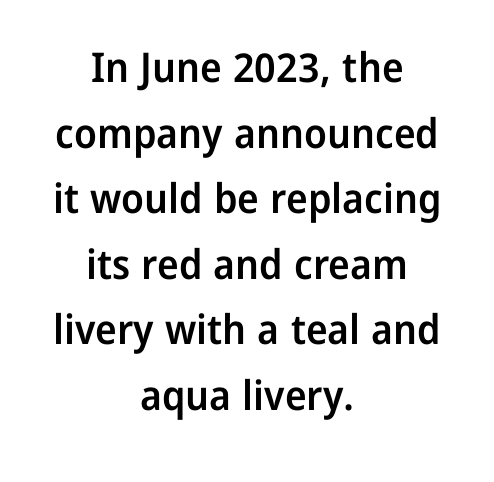
Q: Is the text bold? A: Semi-bold.
Q: Is the text italic (slanted)? A: No, it is upright.
Q: Is the typeface a serif or a sans-serif typeface? A: Sans-serif.
Q: Is the text underlined? A: No.
Q: How is the paragraph aligned? A: Centered.
Q: Is the spacing between letters normal or unusually wide? A: Normal.
Q: Is the spacing between lines tight, normal or loose? A: Normal.
Q: Width (condensed, normal, or wide)? A: Normal.
Q: Stroke contrast? A: Low.
Q: x-height? A: Medium.
Q: Monospaced? A: No.
